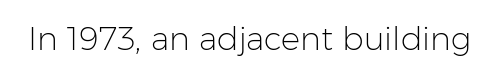
The image shows 32 px light sans-serif type, upright; set normal letter spacing, not underlined; low stroke contrast and a medium x-height.
